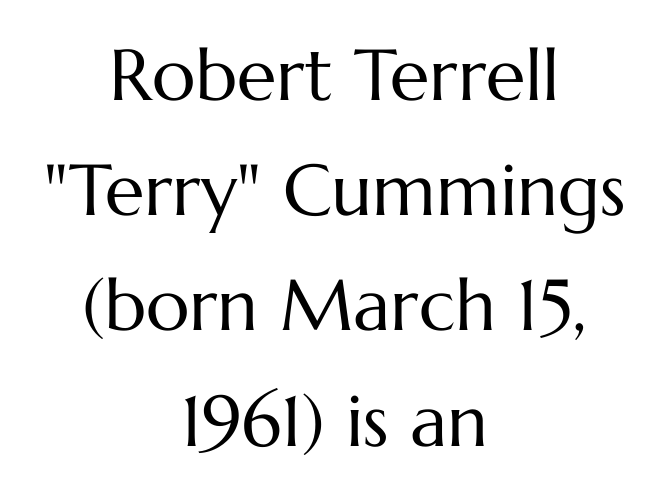
The image shows 72 px regular-weight type, upright; set centered, normal line spacing (1.6x), normal letter spacing, not underlined; medium stroke contrast and a medium x-height.
